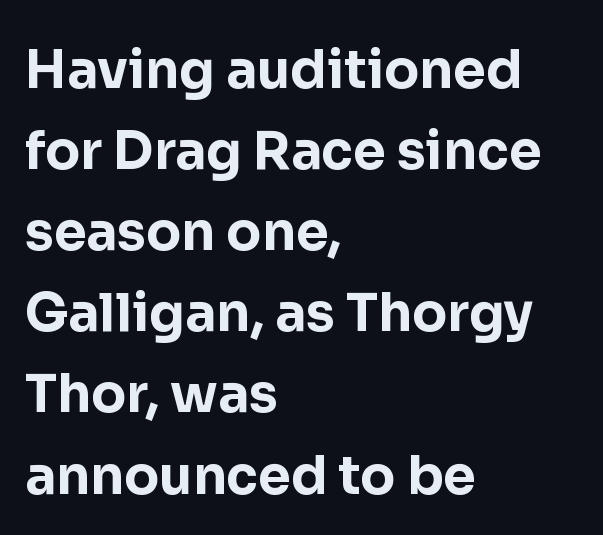
This rendering features lettering with no underline. This sample uses plain, unmodified letter spacing. The setting favours the left margin, as ordinary paragraphs usually do. These lines are rendered in a variable-pitch font. The designer went with a sans here, leaving each stem footless.
